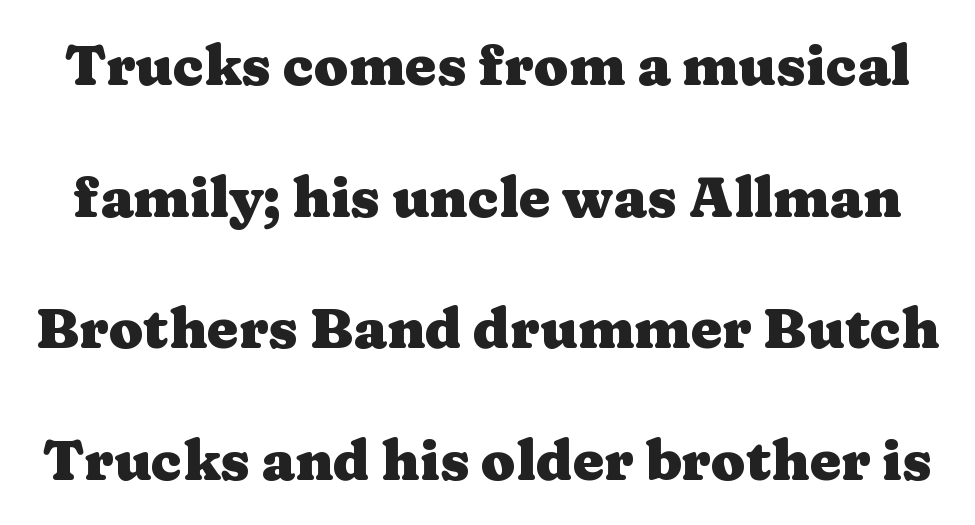
The image shows 56 px heavy, wide serif type, upright; set loose line spacing (2.35x), normal letter spacing, not underlined; medium stroke contrast and a medium x-height.
